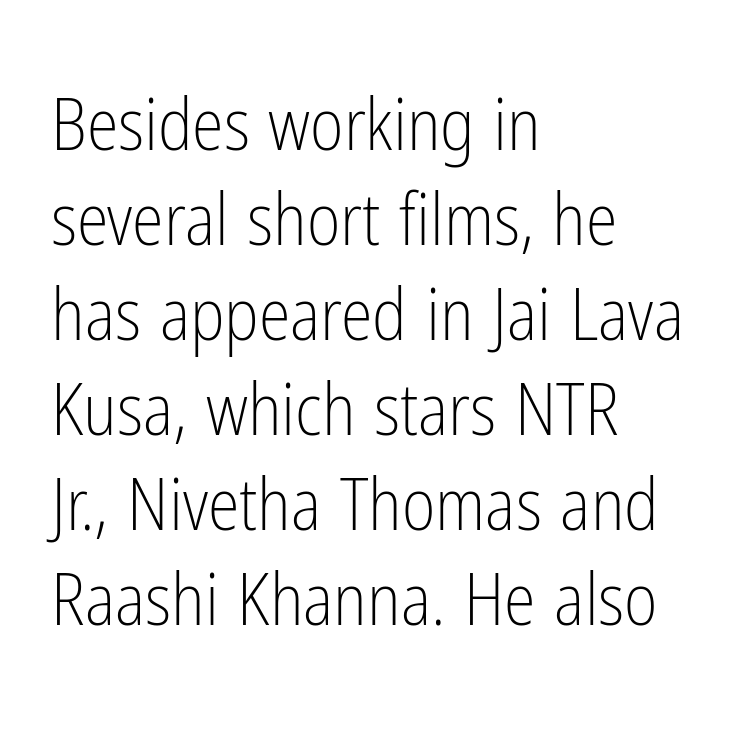
The image shows 72 px light, condensed sans-serif type, upright; set left-aligned, normal line spacing (1.32x), normal letter spacing, not underlined; low stroke contrast and a medium x-height.
